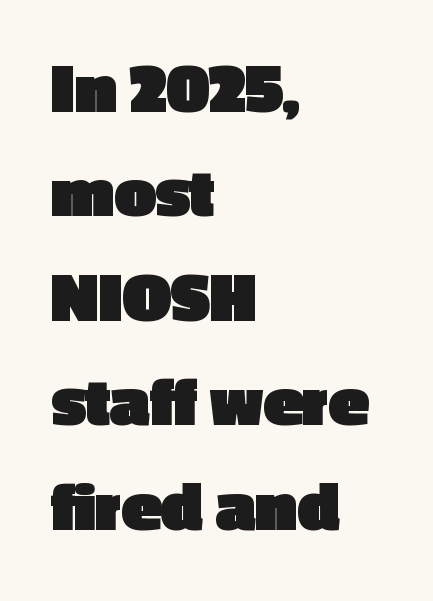
The passage shown is typed in a proportional face where columns would drift. The typography opts for an upright posture over an oblique one. Has an underline been added? It has not. The letters are bold, with thick, heavy strokes. The type is set solid horizontally, with unmodified tracking. Teacher's note: observe the even left margin — that is flush-left alignment.
